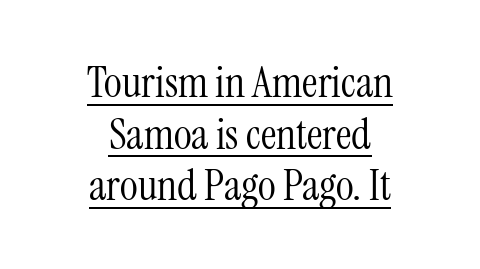
{"serif": "yes", "italic": "no", "bold": "no", "weight": "light", "width": "condensed", "stroke_contrast": "medium", "x_height": "medium", "monospaced": "no", "underline": "yes", "align": "center", "line_spacing_ratio": 1.2, "letter_spacing": "normal", "letter_spacing_em": 0.0, "glyph_px": 43}
